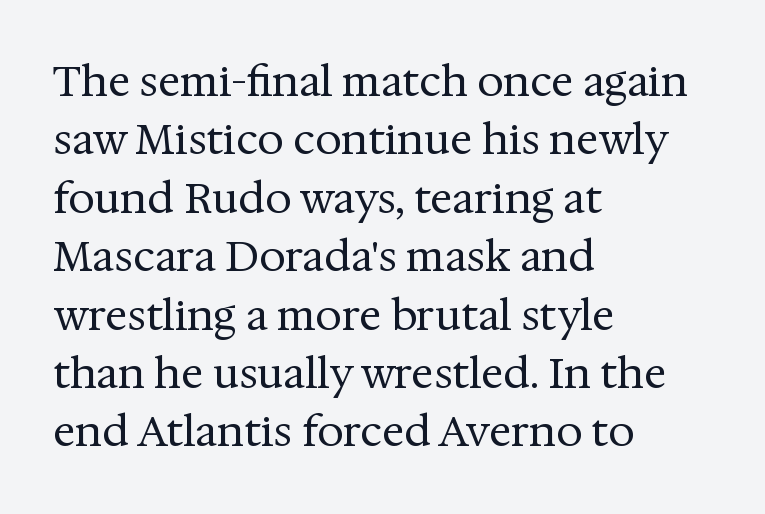
The image shows 42 px regular-weight serif type, upright; set left-aligned, normal line spacing (1.39x), normal letter spacing, not underlined; medium stroke contrast and a medium x-height.
